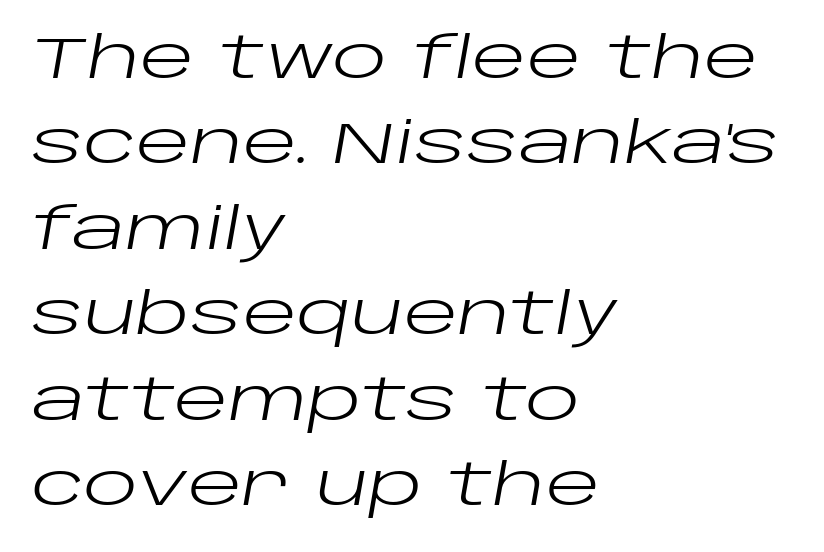
The words here are not underlined. One glance says typical: line gaps are just what's usual. Here the glyphs are tracked normally, forming tight word shapes. Heft: none added — not bold.
